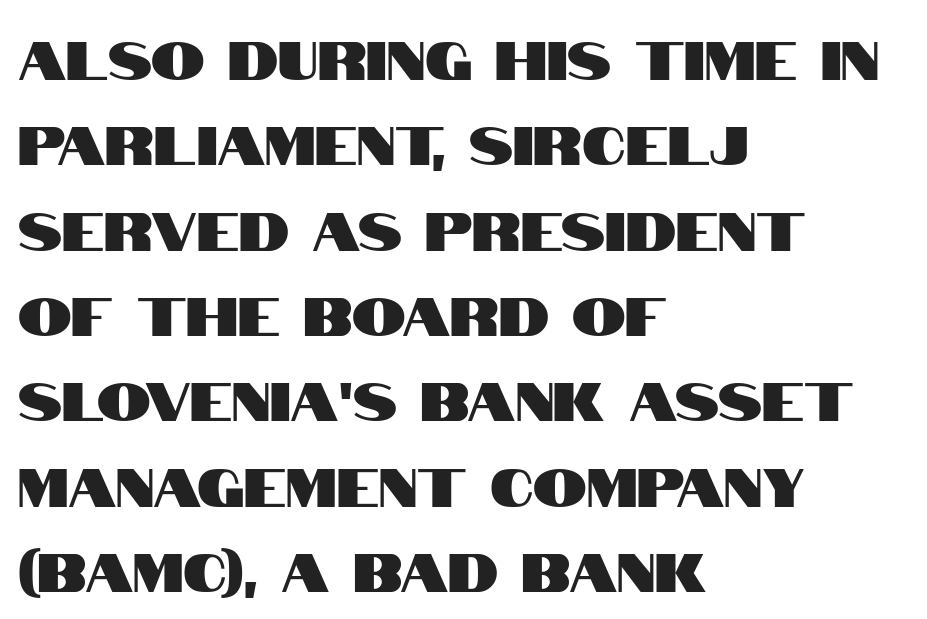
The image shows 54 px condensed sans-serif type, upright; set left-aligned, normal line spacing (1.58x), normal letter spacing, not underlined; high stroke contrast and a large x-height.
